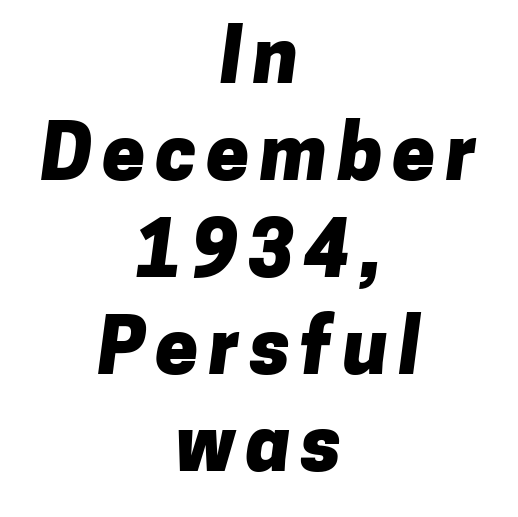
{"serif": "no", "bold": "yes", "weight": "heavy", "width": "normal", "stroke_contrast": "low", "x_height": "medium", "monospaced": "no", "underline": "no", "align": "center", "line_spacing": "normal", "line_spacing_ratio": 1.26, "glyph_px": 77}
